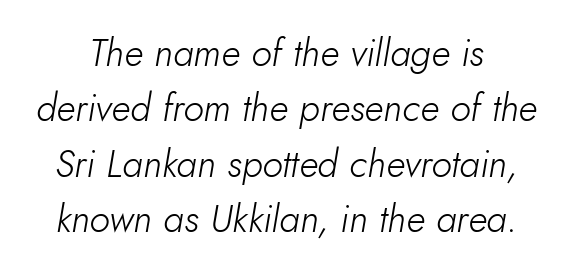
The vertical gap from one line to the next is medium. Unbolded letterforms with no extra heft. The gap between lines stays unmarked. Is the type slanted? Yes — the strokes lean at a clear angle.
